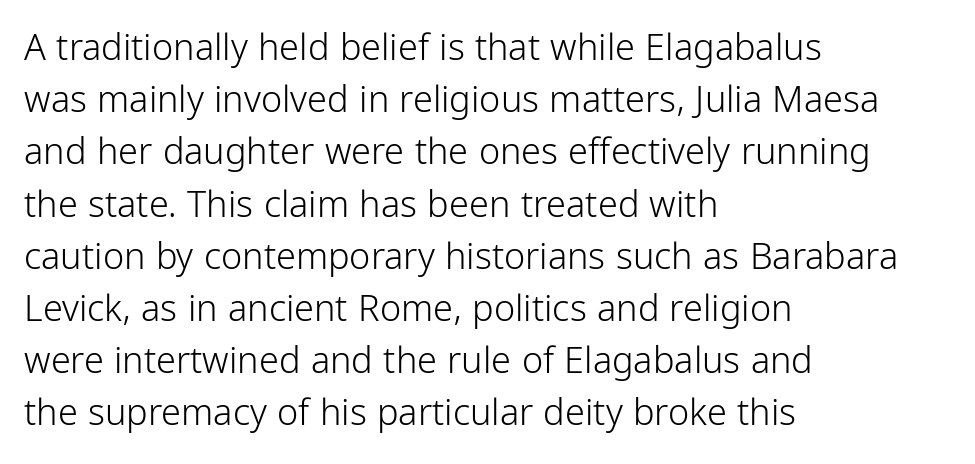
{"serif": "no", "italic": "no", "bold": "no", "weight": "light", "width": "condensed", "stroke_contrast": "low", "x_height": "medium", "monospaced": "no", "underline": "no", "align": "left", "line_spacing": "normal", "line_spacing_ratio": 1.45, "letter_spacing": "normal", "letter_spacing_em": 0.0, "glyph_px": 36}
